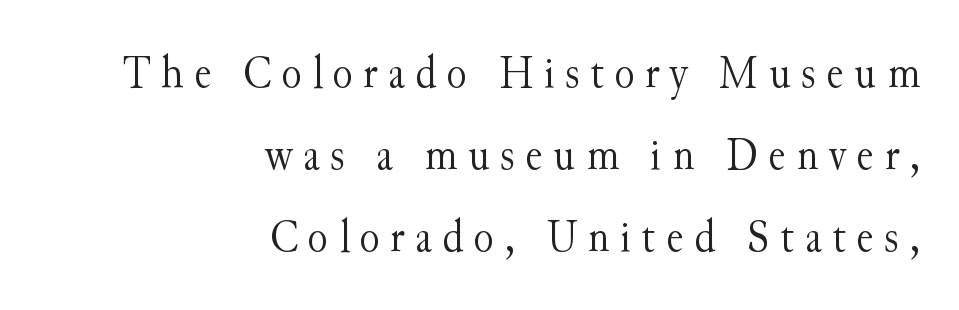
The image shows 47 px light serif type, upright; set right-aligned, line spacing 1.74x, unusually wide letter spacing (+0.22 em), not underlined; medium stroke contrast and a small x-height.
